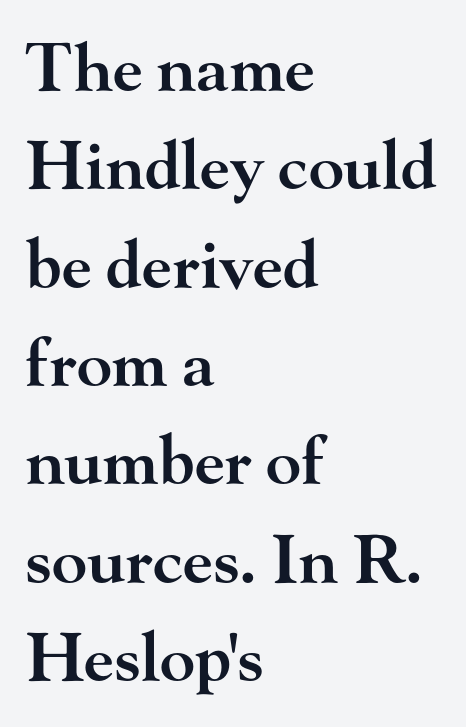
Q: Is the text bold? A: Semi-bold.
Q: Is the text italic (slanted)? A: No, it is upright.
Q: Is the typeface a serif or a sans-serif typeface? A: Serif.
Q: Is the text underlined? A: No.
Q: How is the paragraph aligned? A: Left-aligned.
Q: Is the spacing between letters normal or unusually wide? A: Normal.
Q: Is the spacing between lines tight, normal or loose? A: Normal.
Q: Width (condensed, normal, or wide)? A: Wide.
Q: Stroke contrast? A: High.
Q: x-height? A: Small.
Q: Monospaced? A: No.
